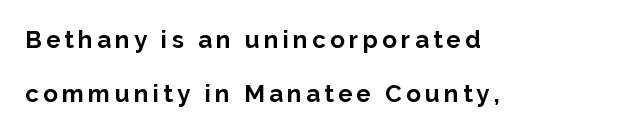
Q: Is the text bold? A: Yes.
Q: Is the text italic (slanted)? A: No, it is upright.
Q: Is the text underlined? A: No.
Q: How is the paragraph aligned? A: Left-aligned.
Q: Is the spacing between lines tight, normal or loose? A: Loose.
